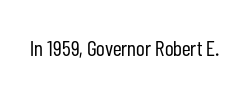
{"italic": "no", "bold": "no", "underline": "no", "letter_spacing": "normal", "letter_spacing_em": 0.0, "glyph_px": 22}
